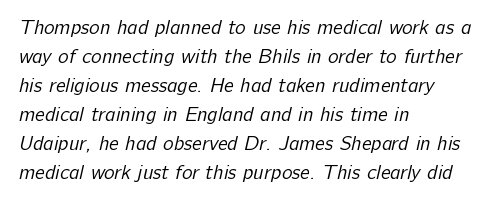
{"bold": "no", "underline": "no", "align": "left", "line_spacing": "normal", "line_spacing_ratio": 1.45, "letter_spacing": "normal", "letter_spacing_em": 0.0, "glyph_px": 20}
